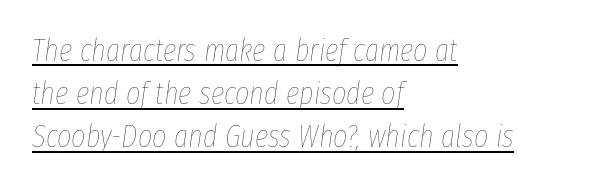
This sample is left-justified, so line endings fall wherever the words run out. The face used here has a pronounced slope to its letters. Horizontal bands of white between lines are of average thickness. You could not count columns in this text — the font is proportionally spaced. Decoration check: the copy is underlined. Stroke thickness stays within the range of a standard reading face or lighter.
